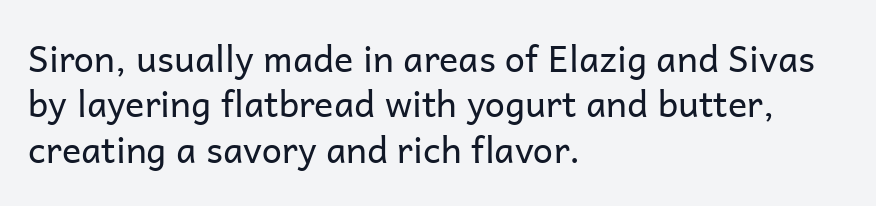
Does the type have serifs? No, each stem ends abruptly. Characters remain perfectly vertical along every line. Words appear dense and cohesive because spacing is normal. Think of a printed novel: that variable character pitch is what you see here. Leading: standard. Words float on clear page, feet unadorned.
